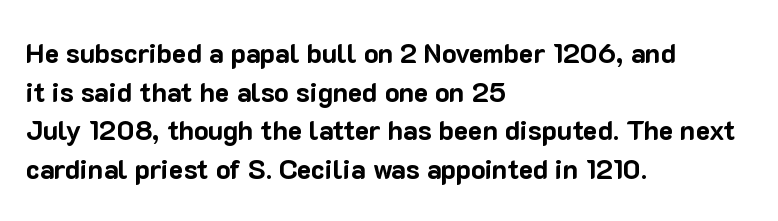
The image shows 27 px bold type, upright; set left-aligned, normal line spacing (1.43x), normal letter spacing, not underlined.
